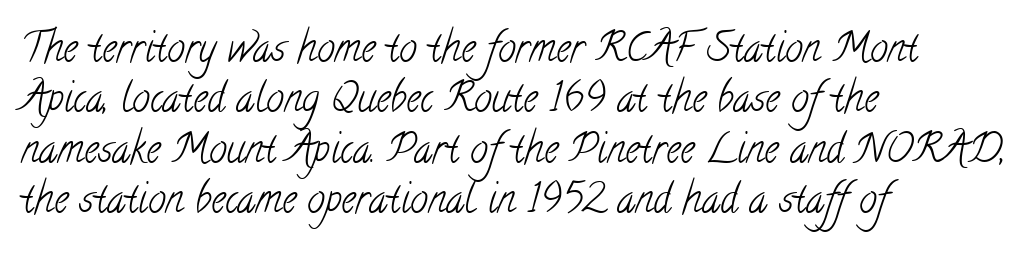
Is the block centered? No — it sits flush against the left margin. Is this a fixed-width face? No — the glyphs have proportional, varying widths. You can tell from the footed stems that serif type was used. Glance below the letters and you will spot only blank space.
